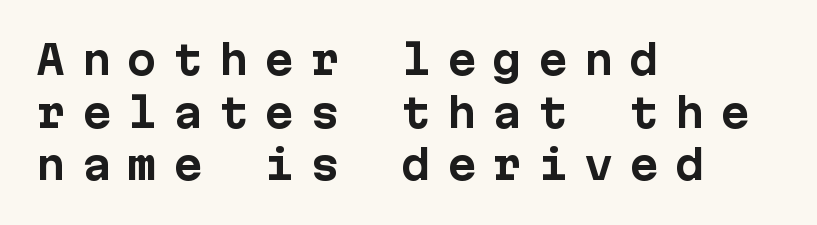
The image shows 39 px bold sans-serif type, upright, monospaced; set left-aligned, normal line spacing (1.35x), unusually wide letter spacing (+0.42 em), not underlined; low stroke contrast and a medium x-height.
